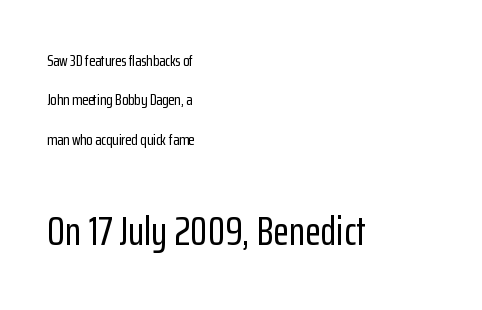
{"serif": "no", "italic": "no", "width": "condensed", "stroke_contrast": "low", "x_height": "medium", "monospaced": "no", "underline": "no", "align": "left", "line_spacing": "loose", "line_spacing_ratio": 2.46, "letter_spacing": "normal", "letter_spacing_em": 0.0, "larger_block": "second", "size_ratio": 2.56, "glyph_px": 41}
